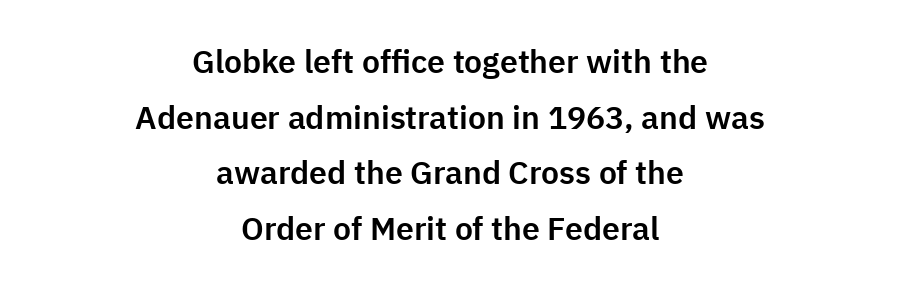
Q: Is the text italic (slanted)? A: No, it is upright.
Q: Is the typeface a serif or a sans-serif typeface? A: Sans-serif.
Q: Is the text underlined? A: No.
Q: How is the paragraph aligned? A: Centered.
Q: Is the spacing between letters normal or unusually wide? A: Normal.
Q: Width (condensed, normal, or wide)? A: Normal.
Q: Stroke contrast? A: Low.
Q: x-height? A: Medium.
Q: Monospaced? A: No.
